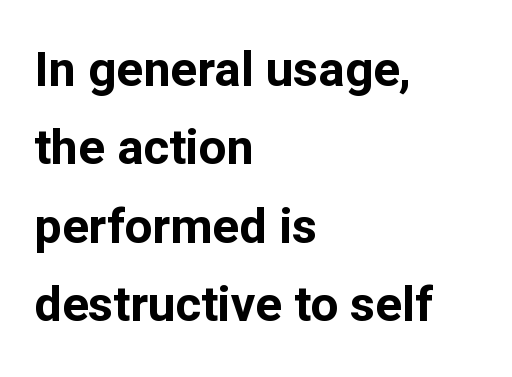
The image shows 49 px bold sans-serif type, upright; set left-aligned, normal line spacing (1.6x), normal letter spacing, not underlined; low stroke contrast and a medium x-height.
